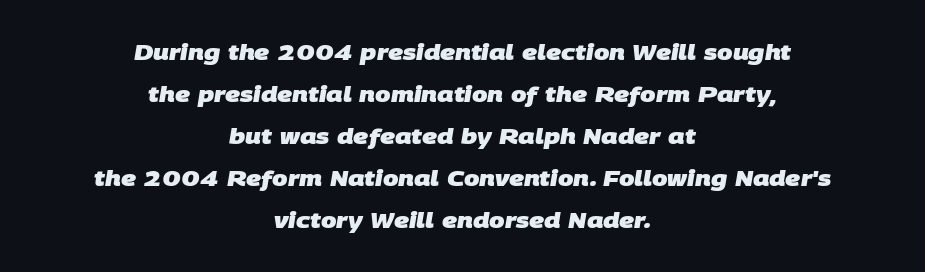
The image shows 22 px bold type; set centered, loose line spacing (1.91x), normal letter spacing, not underlined.
